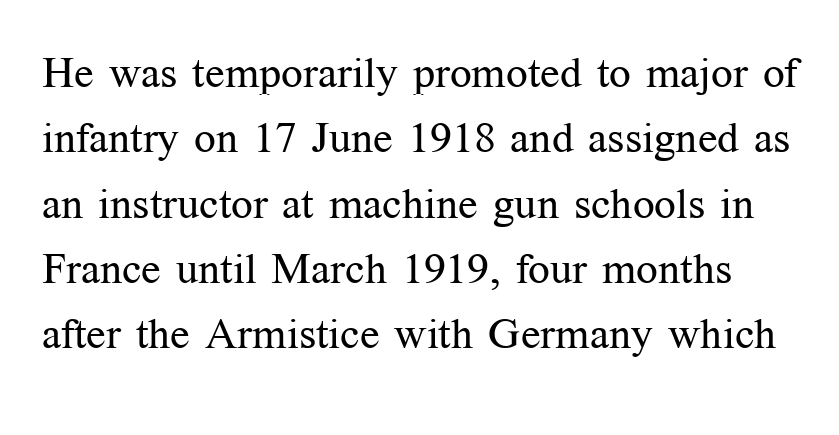
{"serif": "yes", "italic": "no", "bold": "no", "weight": "regular", "width": "normal", "stroke_contrast": "medium", "x_height": "medium", "monospaced": "no", "underline": "no", "line_spacing": "normal", "line_spacing_ratio": 1.52, "letter_spacing": "normal", "letter_spacing_em": 0.0, "glyph_px": 43}
